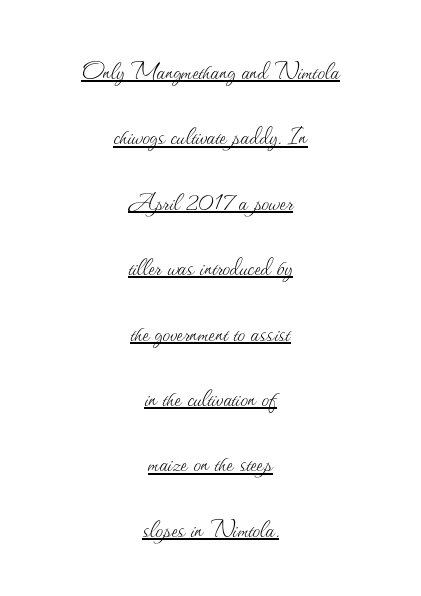
The image shows 30 px thin type; set centered, loose line spacing (2.18x), normal letter spacing, underlined; medium stroke contrast and a small x-height.
